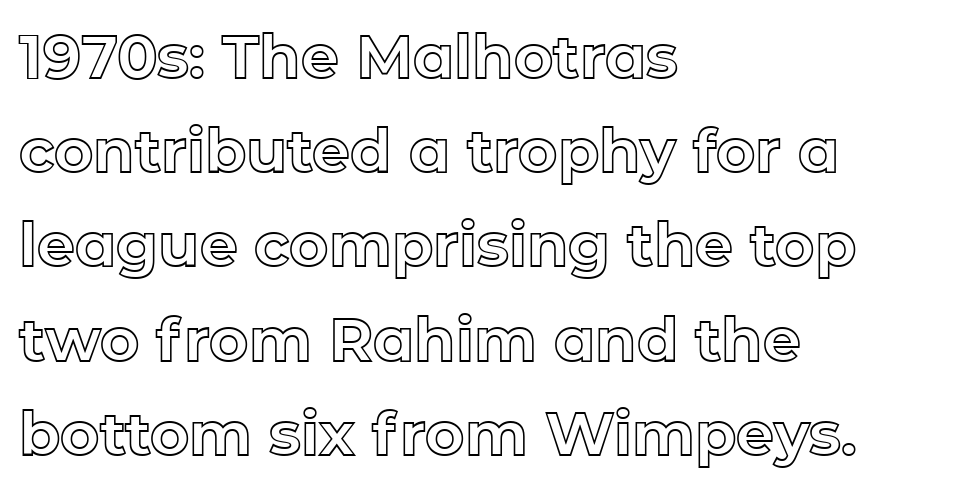
The image shows 60 px text type, upright; set left-aligned, normal line spacing (1.57x), normal letter spacing, not underlined; a medium x-height.
